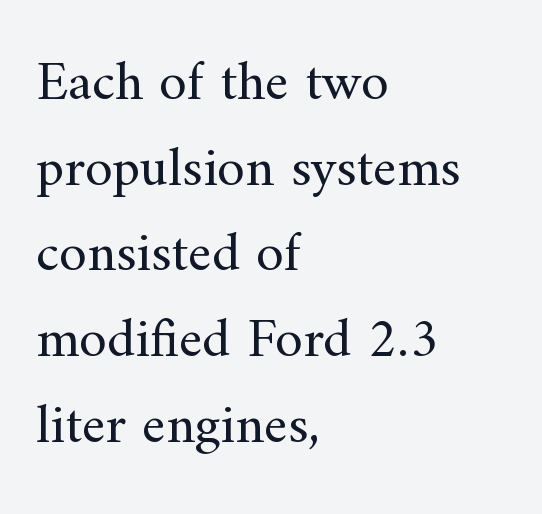
Ordinary non-slanted type is in use. Counters stay open thanks to moderate or lighter strokes. The passage shown is typed in a proportional face where columns would drift. The passage shown stacks its lines at a standard gap. Does the type have serifs? Yes, each stem ends in a small foot.
